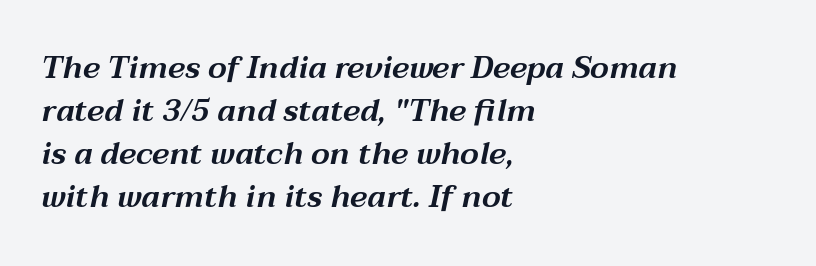
Q: Is the text italic (slanted)? A: Yes, it leans right by about 12 degrees.
Q: Is the text underlined? A: No.
Q: How is the paragraph aligned? A: Left-aligned.
Q: Is the spacing between letters normal or unusually wide? A: Normal.
Q: Is the spacing between lines tight, normal or loose? A: Normal.
Q: Width (condensed, normal, or wide)? A: Wide.
Q: Stroke contrast? A: Medium.
Q: x-height? A: Medium.
Q: Monospaced? A: No.
